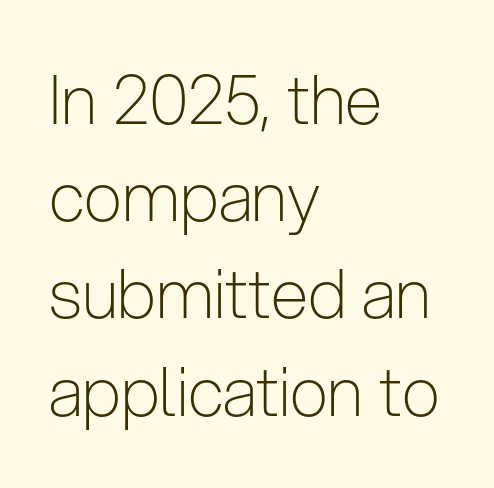
{"serif": "no", "italic": "no", "bold": "no", "weight": "light", "width": "condensed", "stroke_contrast": "low", "x_height": "medium", "monospaced": "no", "underline": "no", "align": "left", "line_spacing": "normal", "line_spacing_ratio": 1.43, "letter_spacing": "normal", "letter_spacing_em": 0.0, "glyph_px": 68}
